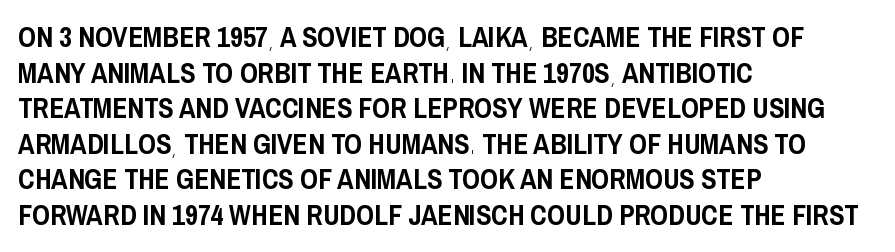
A clean baseline with only descenders dipping below it. The letters advance in unequal steps, a hallmark of proportional type. This is sans-serif lettering, the kind often seen on screens and signage. Interline gaps are of average width in this sample. A typesetter would mark this as roman, not italic. Where is the straight margin? On the left.
